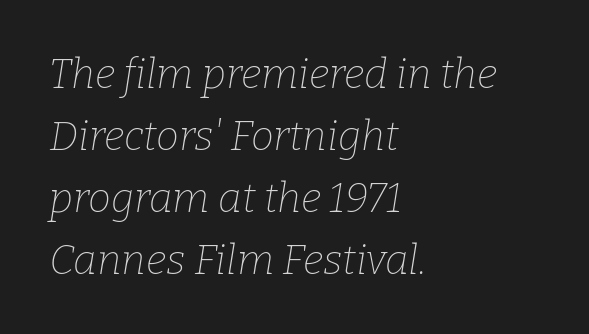
The image shows 41 px thin serif type, italic (leaning right); set left-aligned, normal line spacing (1.51x), normal letter spacing, not underlined; low stroke contrast and a medium x-height.
